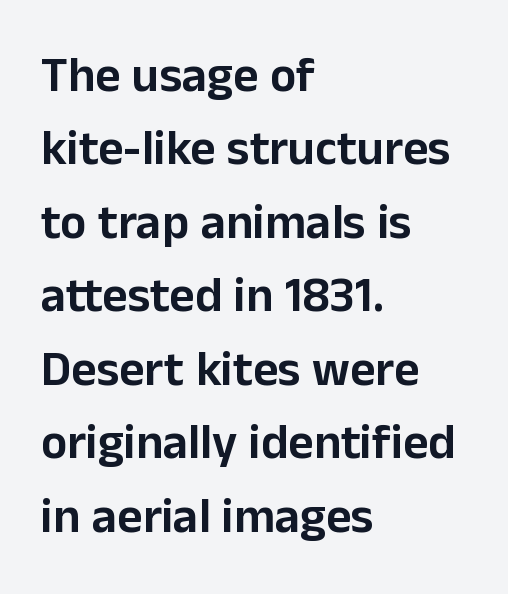
Q: Is the text italic (slanted)? A: No, it is upright.
Q: Is the typeface a serif or a sans-serif typeface? A: Sans-serif.
Q: Is the text underlined? A: No.
Q: How is the paragraph aligned? A: Left-aligned.
Q: Is the spacing between letters normal or unusually wide? A: Normal.
Q: Is the spacing between lines tight, normal or loose? A: Normal.
Q: Width (condensed, normal, or wide)? A: Normal.
Q: Stroke contrast? A: Low.
Q: x-height? A: Medium.
Q: Monospaced? A: No.
